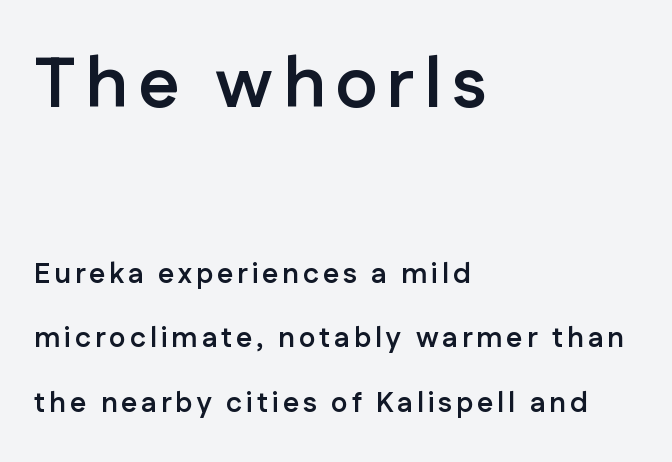
{"serif": "no", "italic": "no", "bold": "yes", "weight": "semibold", "width": "normal", "stroke_contrast": "low", "x_height": "medium", "monospaced": "no", "underline": "no", "align": "left", "line_spacing": "loose", "line_spacing_ratio": 2.3, "larger_block": "first", "size_ratio": 2.54, "glyph_px": 71}
